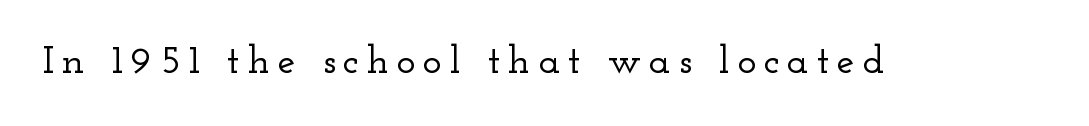
{"serif": "yes", "italic": "no", "width": "wide", "stroke_contrast": "low", "x_height": "small", "monospaced": "no", "underline": "no", "glyph_px": 40}
